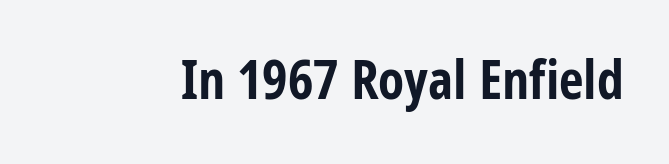
The image shows 54 px bold, condensed sans-serif type, upright; set normal letter spacing, not underlined; low stroke contrast and a large x-height.
